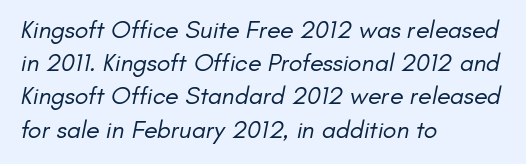
What stands out about the letter spacing? Nothing — it is the standard amount. Normally led — the rows are evenly, conventionally spaced. A student would call this left alignment; a typographer would say flush left, rag right. Check under the words: just untouched page. Think standard paragraph weight, or any step lighter than that.
